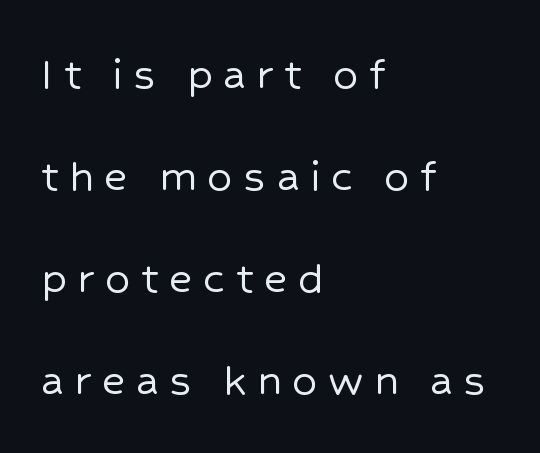
The lines are quadded left. You could not count columns in this text — the font is proportionally spaced. Is there any slant? The stems are plumb. Short note: letters widely spaced.
